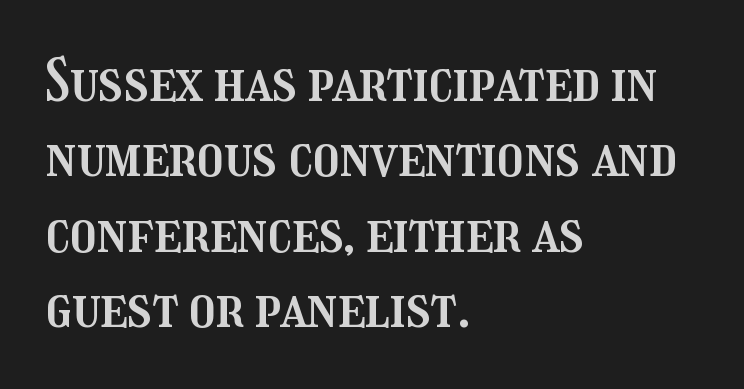
Q: Is the text italic (slanted)? A: No, it is upright.
Q: Is the text underlined? A: No.
Q: How is the paragraph aligned? A: Left-aligned.
Q: Is the spacing between letters normal or unusually wide? A: Normal.
Q: Is the spacing between lines tight, normal or loose? A: Normal.
Q: Width (condensed, normal, or wide)? A: Condensed.
Q: Stroke contrast? A: Medium.
Q: x-height? A: Medium.
Q: Monospaced? A: No.
